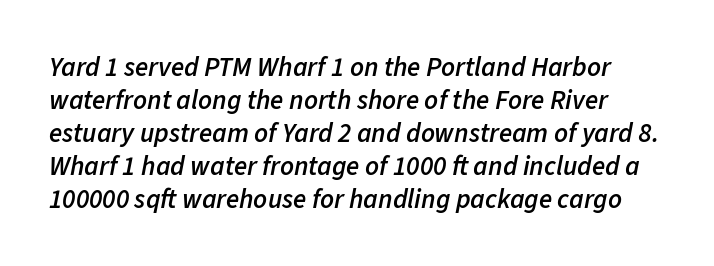
{"italic": "yes", "lean": "right", "slant_degrees": 11, "bold": "semi", "underline": "no", "line_spacing_ratio": 1.22, "letter_spacing": "normal", "letter_spacing_em": 0.0, "glyph_px": 27}
